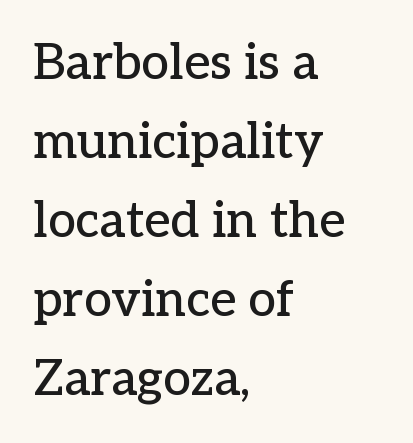
{"serif": "yes", "italic": "no", "width": "normal", "stroke_contrast": "low", "x_height": "medium", "monospaced": "no", "underline": "no", "align": "left", "line_spacing": "normal", "line_spacing_ratio": 1.58, "letter_spacing": "normal", "letter_spacing_em": 0.0, "glyph_px": 50}
